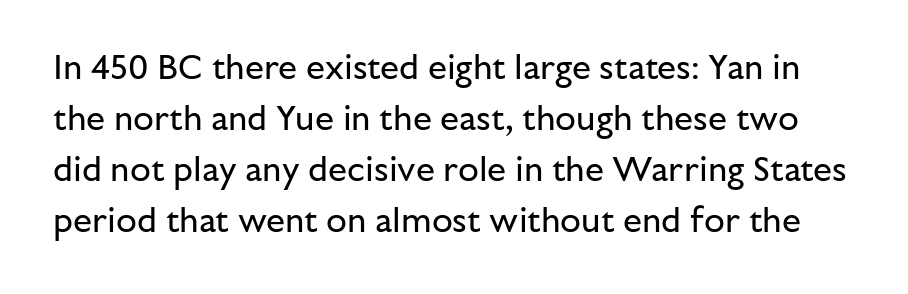
{"serif": "no", "italic": "no", "bold": "no", "weight": "regular", "width": "normal", "stroke_contrast": "low", "x_height": "medium", "monospaced": "no", "underline": "no", "line_spacing": "normal", "line_spacing_ratio": 1.5, "letter_spacing": "normal", "letter_spacing_em": 0.0, "glyph_px": 34}
